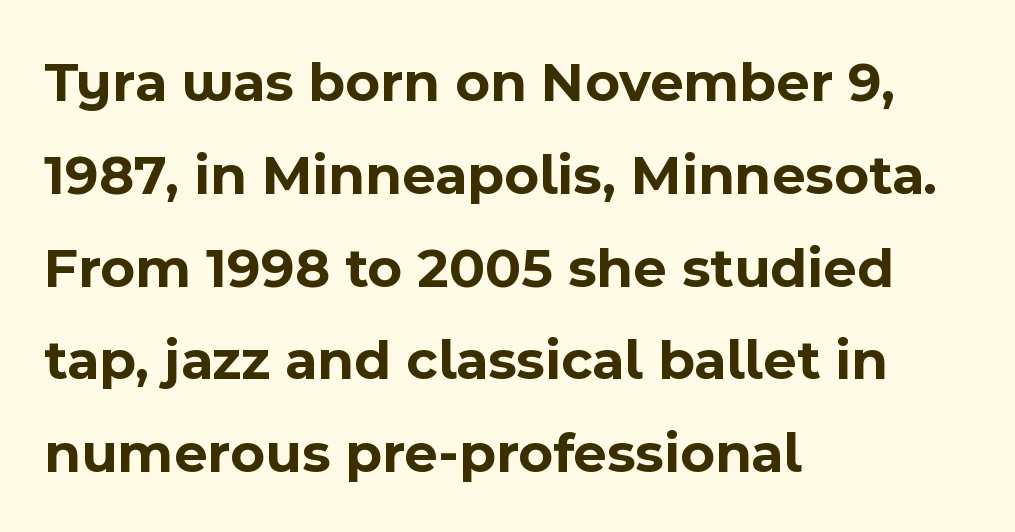
Q: Is the text bold? A: Yes.
Q: Is the text italic (slanted)? A: No, it is upright.
Q: Is the typeface a serif or a sans-serif typeface? A: Sans-serif.
Q: Is the text underlined? A: No.
Q: How is the paragraph aligned? A: Left-aligned.
Q: Is the spacing between letters normal or unusually wide? A: Normal.
Q: Is the spacing between lines tight, normal or loose? A: Normal.
Q: Width (condensed, normal, or wide)? A: Normal.
Q: x-height? A: Medium.
Q: Monospaced? A: No.
